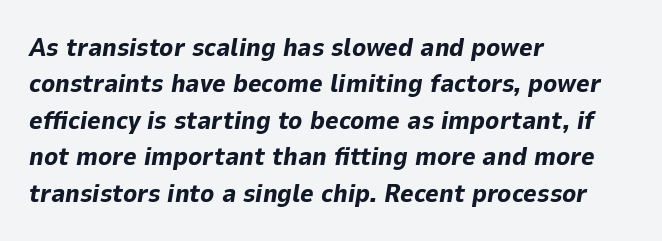
Q: Is the text bold? A: Yes.
Q: Is the text italic (slanted)? A: Yes, it leans right by about 9 degrees.
Q: Is the text underlined? A: No.
Q: How is the paragraph aligned? A: Left-aligned.
Q: Is the spacing between letters normal or unusually wide? A: Normal.
Q: Is the spacing between lines tight, normal or loose? A: Normal.
